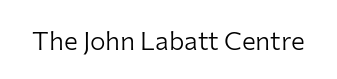
{"italic": "no", "bold": "no", "underline": "no", "letter_spacing": "normal", "letter_spacing_em": 0.0, "glyph_px": 26}
